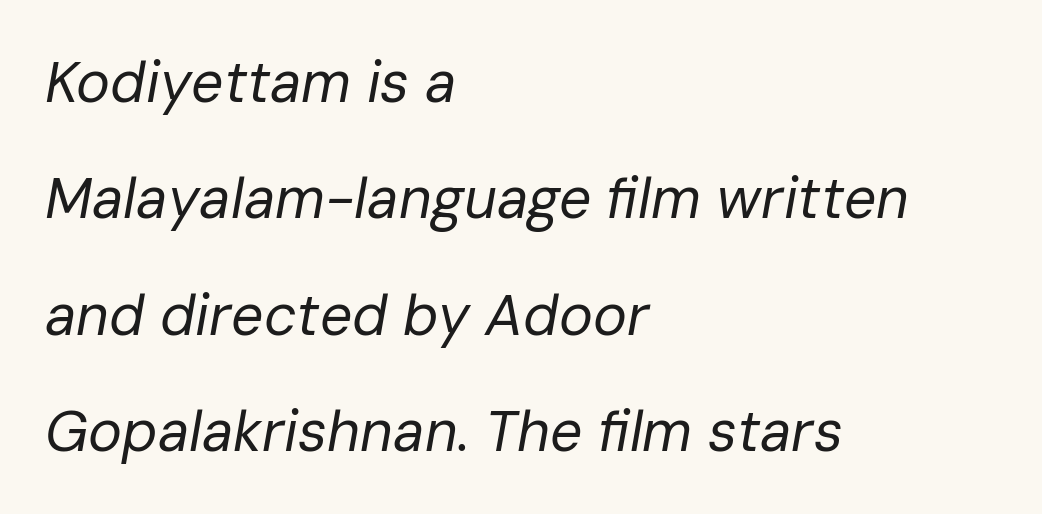
Q: Is the text bold? A: No.
Q: Is the text italic (slanted)? A: Yes, it leans right by about 10 degrees.
Q: Is the text underlined? A: No.
Q: How is the paragraph aligned? A: Left-aligned.
Q: Is the spacing between letters normal or unusually wide? A: Normal.
Q: Is the spacing between lines tight, normal or loose? A: Loose.
Q: Width (condensed, normal, or wide)? A: Normal.
Q: Stroke contrast? A: Low.
Q: x-height? A: Medium.
Q: Monospaced? A: No.
